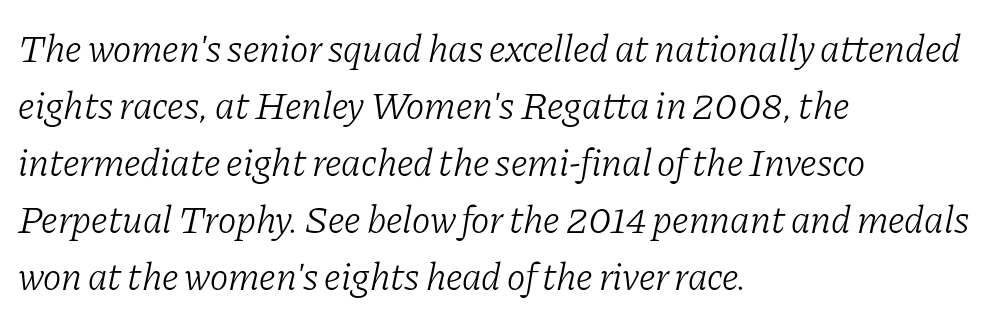
Compared with ordinary roman type, these characters are visibly tilted. Ink coverage per letter is moderate at most. The rendering uses natural spacing where letterforms have individual widths. Layout note: lines flush left. The rendering shows small feet on the letterforms — a serif design.
